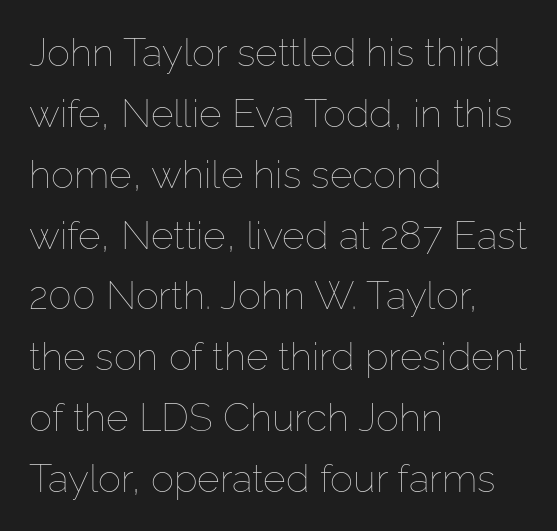
Observe the ordinary spacing: letters are neighbours, not strangers. The lettering holds an erect, upright posture throughout. No chunkiness to these letters — they're not bold. The vertical gap from one line to the next is medium.
